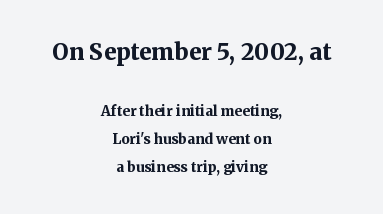
The font's upright variant was chosen for this text. The paragraph has two soft edges and a firm central axis. The gaps between neighbouring characters are ordinary and unremarkable. Honestly, there is no underline to notice here at all. The space between consecutive lines is lavish. A full-strength bold gives these letters their thick strokes.
